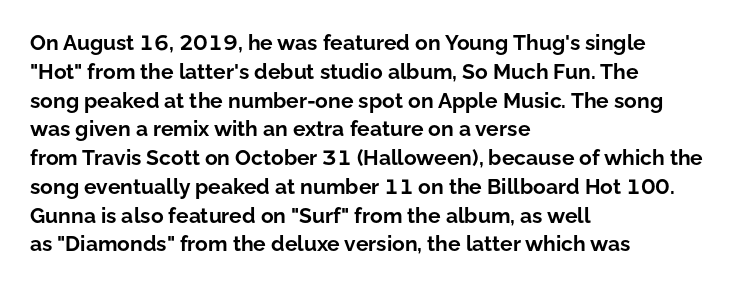
The image shows 21 px bold type, upright; set left-aligned, normal line spacing (1.37x), normal letter spacing, not underlined.
